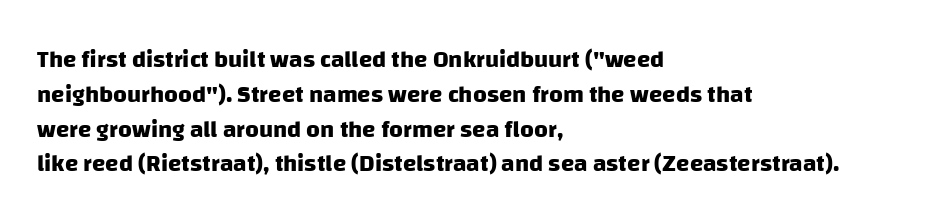
Casual observation: everything's shoved over to the left. The horizontal fit of the characters is conventional and even. The characters look thick and weighty, a clear bold. The zone under the glyphs is completely vacant. Notice how descenders clear the ascenders below comfortably — that's standard leading.
